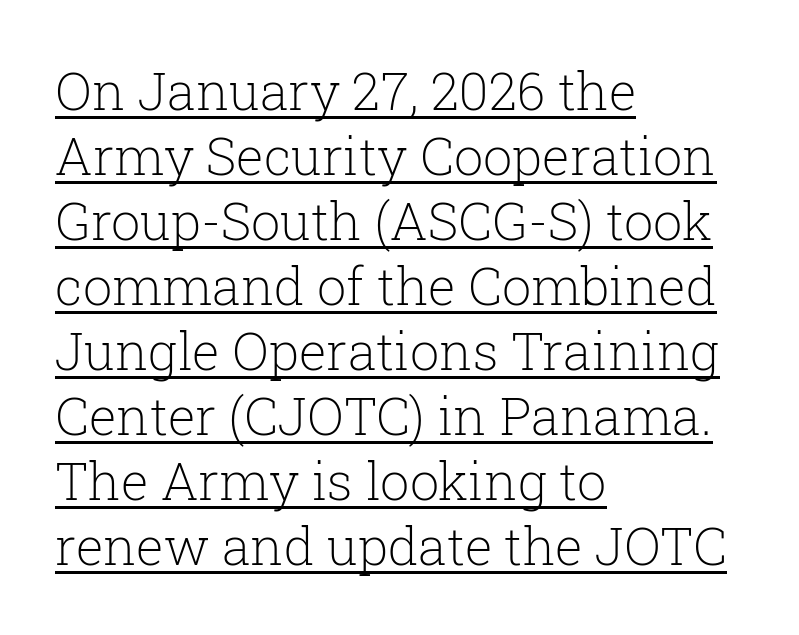
{"serif": "yes", "italic": "no", "bold": "no", "weight": "light", "width": "normal", "stroke_contrast": "low", "x_height": "medium", "monospaced": "no", "underline": "yes", "align": "left", "line_spacing": "normal", "line_spacing_ratio": 1.25, "letter_spacing": "normal", "letter_spacing_em": 0.0, "glyph_px": 52}
